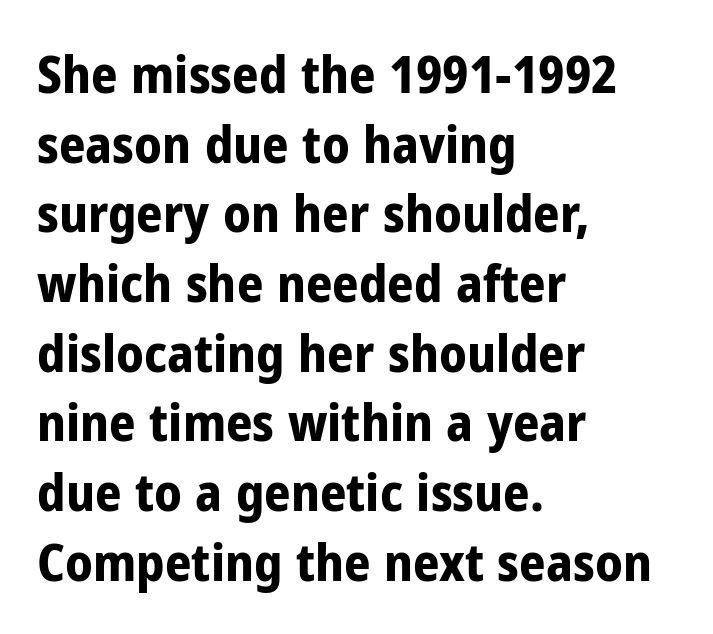
Q: Is the text bold? A: Yes.
Q: Is the text italic (slanted)? A: No, it is upright.
Q: Is the typeface a serif or a sans-serif typeface? A: Sans-serif.
Q: Is the text underlined? A: No.
Q: How is the paragraph aligned? A: Left-aligned.
Q: Is the spacing between letters normal or unusually wide? A: Normal.
Q: Is the spacing between lines tight, normal or loose? A: Normal.
Q: Width (condensed, normal, or wide)? A: Condensed.
Q: Stroke contrast? A: Low.
Q: x-height? A: Medium.
Q: Monospaced? A: No.
